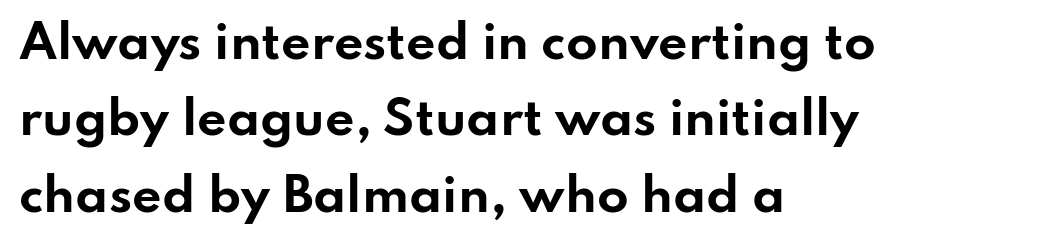
The image shows 46 px bold, wide sans-serif type, upright; set left-aligned, normal line spacing (1.66x), normal letter spacing, not underlined; low stroke contrast and a small x-height.
